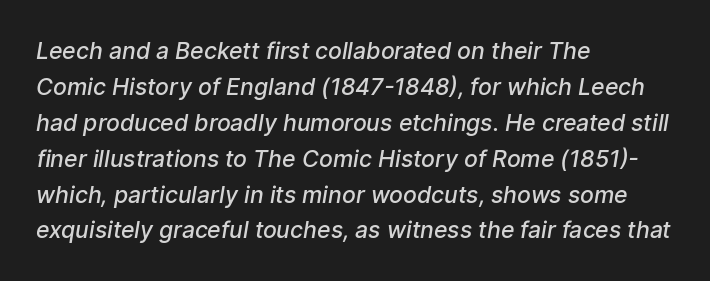
{"bold": "semi", "underline": "no", "align": "left", "line_spacing": "normal", "line_spacing_ratio": 1.56, "letter_spacing": "normal", "letter_spacing_em": 0.0, "glyph_px": 23}
